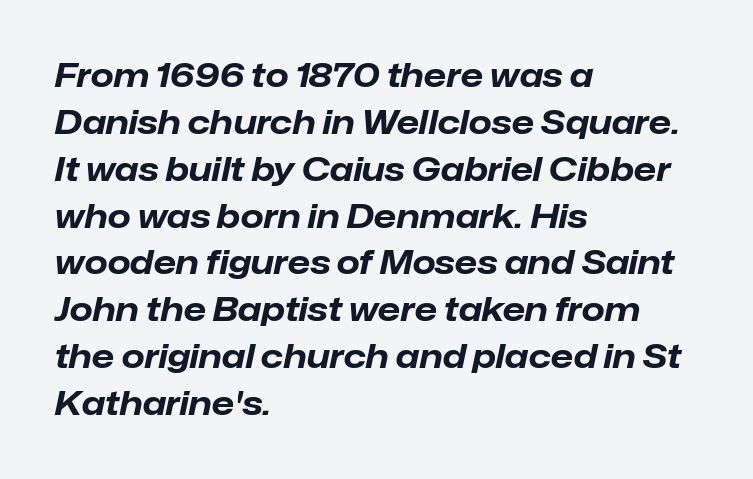
Q: Is the text bold? A: Yes.
Q: Is the text italic (slanted)? A: Yes, it leans right by about 12 degrees.
Q: Is the text underlined? A: No.
Q: How is the paragraph aligned? A: Left-aligned.
Q: Is the spacing between letters normal or unusually wide? A: Normal.
Q: Is the spacing between lines tight, normal or loose? A: Normal.
Q: Width (condensed, normal, or wide)? A: Normal.
Q: Stroke contrast? A: Low.
Q: x-height? A: Medium.
Q: Monospaced? A: No.
